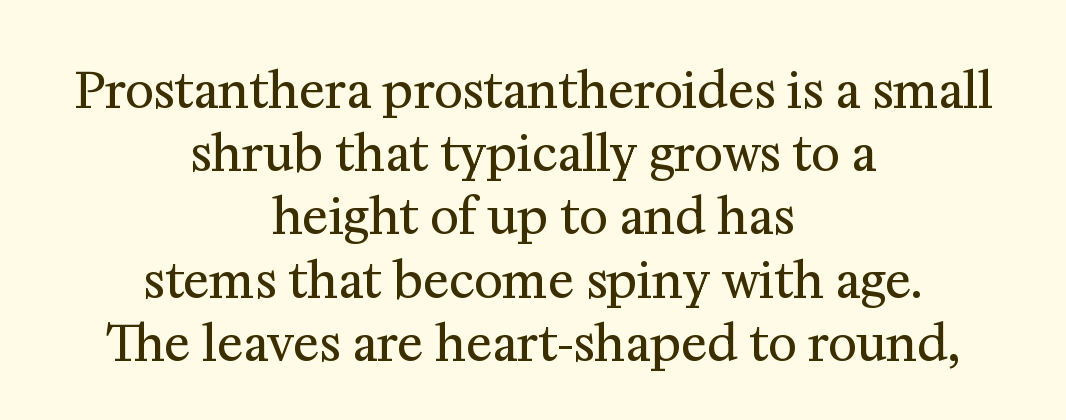
Q: Is the text bold? A: No.
Q: Is the text italic (slanted)? A: No, it is upright.
Q: Is the typeface a serif or a sans-serif typeface? A: Serif.
Q: Is the text underlined? A: No.
Q: How is the paragraph aligned? A: Centered.
Q: Is the spacing between letters normal or unusually wide? A: Normal.
Q: Is the spacing between lines tight, normal or loose? A: Normal.
Q: Width (condensed, normal, or wide)? A: Normal.
Q: Stroke contrast? A: Medium.
Q: x-height? A: Medium.
Q: Monospaced? A: No.
